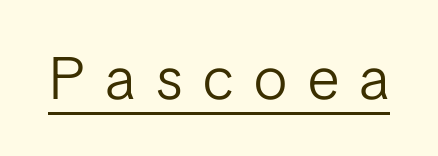
Underlined type. The horizontal fit of the characters is loose and conspicuously gappy. The face used here is proportionally spaced, like ordinary book or web type. The lettering stays uniformly vertical, giving the passage a roman look. These glyphs show unthickened strokes, regular width or finer. Type style note: lacks serifs.
